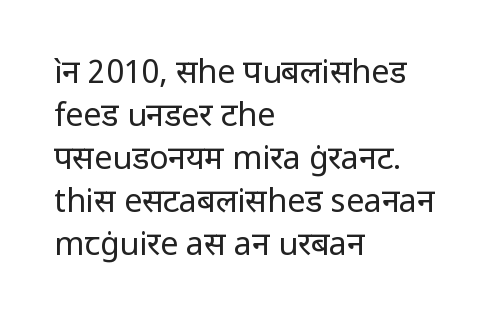
Are there feet on the stems? There aren't — it's a sans. How would I describe the line gaps? Plain and ordinary. This sample uses an upright cut, with every glyph sitting square on the baseline. Does extra space separate the letters? No, they use regular spacing. This sample has the flowing, uneven cadence of proportional lettering.
